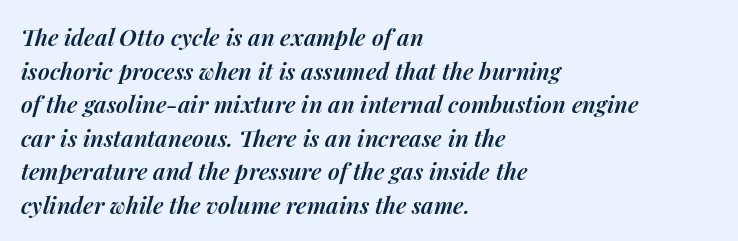
How would I describe the line gaps? Plain and ordinary. Lines of text with bare space underneath. Rendered with sloped, italic letterforms. Each word holds together tightly as a unit, with standard inter-letter gaps.
